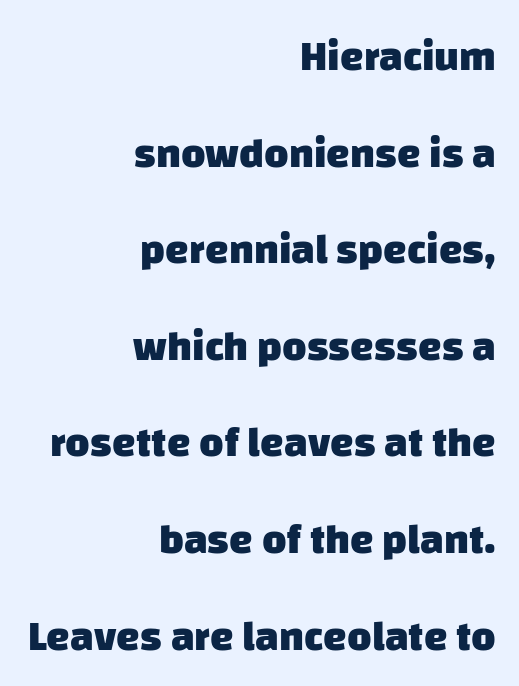
The words here are not underlined. Nobody touched the tracking dial on this one. Serifs: no, the terminals of the letterforms are clean. Caption: bold face, heavy strokes. Airy leading. Varying glyph widths throughout — classic text-font behaviour.
